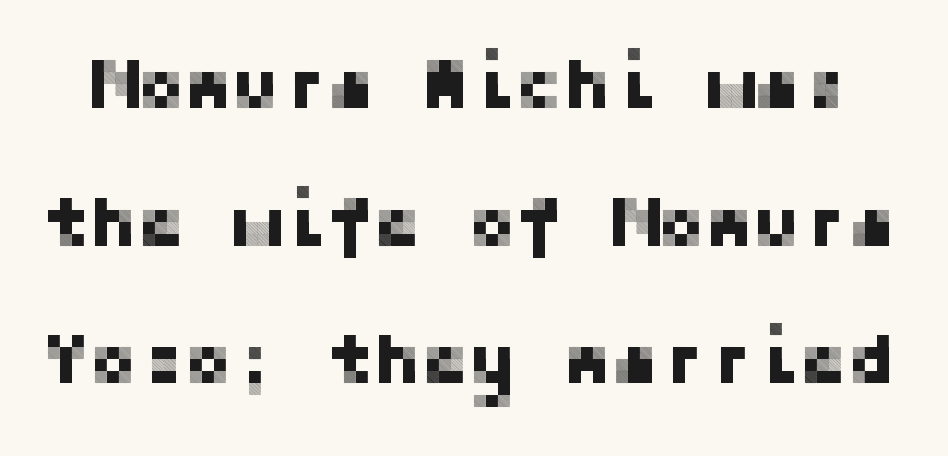
The image shows 71 px sans-serif type, upright; set loose line spacing (1.94x), normal letter spacing, not underlined; low stroke contrast and a medium x-height.
